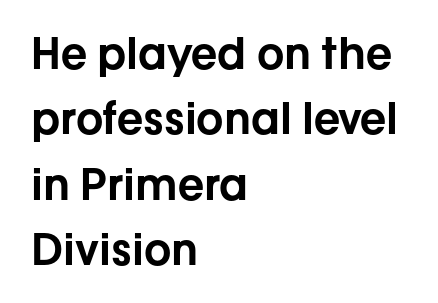
Q: Is the text italic (slanted)? A: No, it is upright.
Q: Is the typeface a serif or a sans-serif typeface? A: Sans-serif.
Q: Is the text underlined? A: No.
Q: How is the paragraph aligned? A: Left-aligned.
Q: Is the spacing between letters normal or unusually wide? A: Normal.
Q: Is the spacing between lines tight, normal or loose? A: Normal.
Q: Width (condensed, normal, or wide)? A: Normal.
Q: Stroke contrast? A: Low.
Q: x-height? A: Medium.
Q: Monospaced? A: No.
